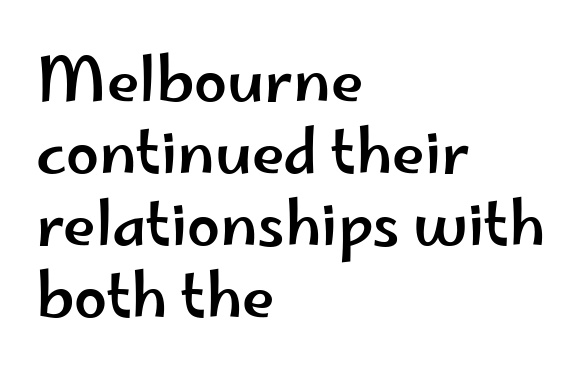
The strip under each line holds only bare page. The gaps between neighbouring characters are ordinary and unremarkable. Varying glyph widths throughout — classic text-font behaviour. Notice how the stems are strictly vertical — no italics here. No feet cap the strokes, marking this as sans-serif type.
